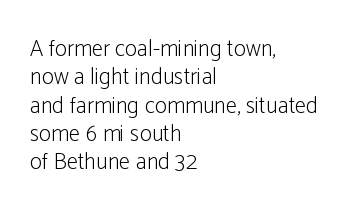
Q: Is the text bold? A: No.
Q: Is the text italic (slanted)? A: No, it is upright.
Q: Is the text underlined? A: No.
Q: How is the paragraph aligned? A: Left-aligned.
Q: Is the spacing between letters normal or unusually wide? A: Normal.
